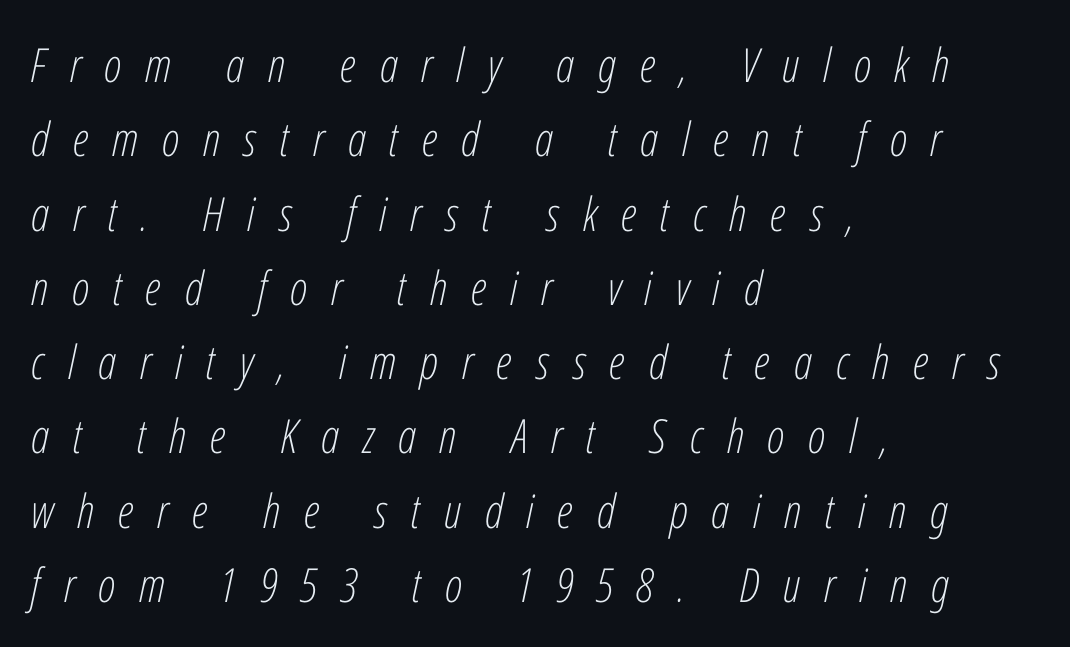
Here the designer chose a conventional face with non-uniform glyph widths. Anything drawn beneath the words? Only blank space. Italic: yes, the glyphs are oblique. The vertical gap from one line to the next is medium.
